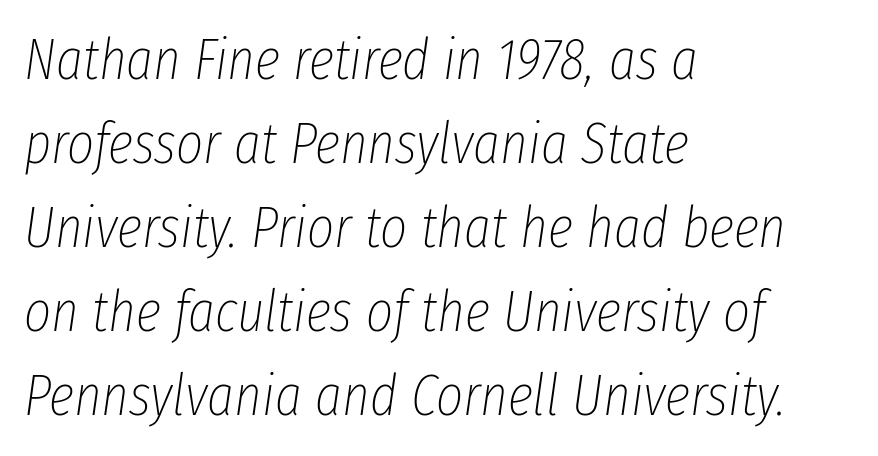
The type is set solid horizontally, with unmodified tracking. Summary of vertical rhythm: regular, with standard interline spacing. The gap between lines stays unmarked. The passage is arranged the way most books set body copy — flush left. The typography opts for an oblique posture over an upright one. Here the designer chose a conventional face with non-uniform glyph widths.
